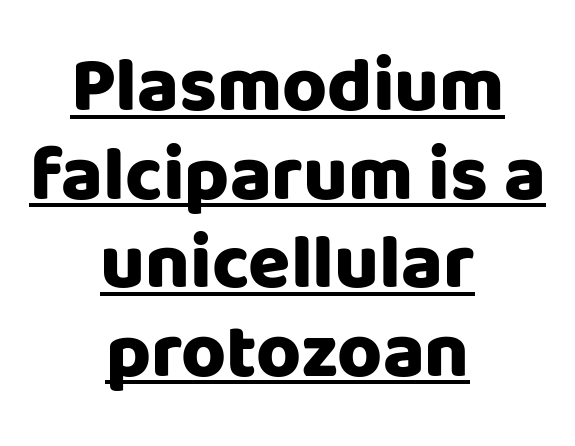
The font's upright variant was chosen for this text. The tracking reads as untouched default to a designer's eye. Visually the block forms a symmetrical silhouette, jagged on both flanks. You could not count columns in this text — the font is proportionally spaced. Weight: bold.
